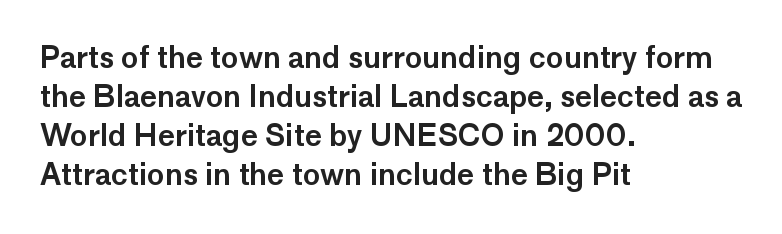
{"serif": "no", "italic": "no", "width": "normal", "stroke_contrast": "low", "x_height": "medium", "monospaced": "no", "underline": "no", "align": "left", "line_spacing": "normal", "line_spacing_ratio": 1.35, "letter_spacing": "normal", "letter_spacing_em": 0.0, "glyph_px": 29}
